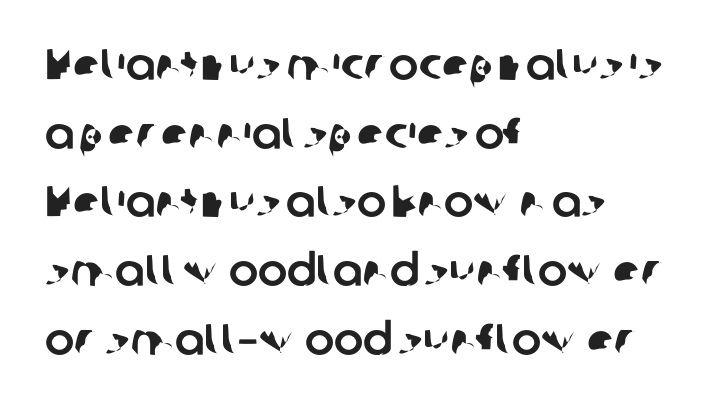
The image shows 44 px sans-serif type; set left-aligned, normal line spacing (1.56x), normal letter spacing, not underlined; low stroke contrast and a medium x-height.
